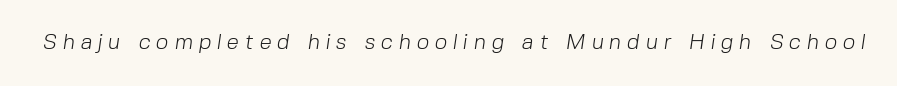
The image shows 22 px text type; set unusually wide letter spacing (+0.26 em), not underlined.
